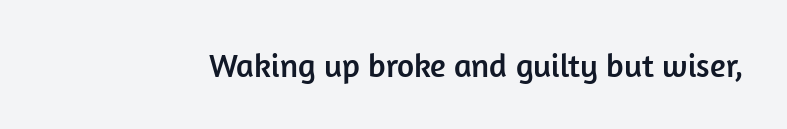
Q: Is the text italic (slanted)? A: No, it is upright.
Q: Is the typeface a serif or a sans-serif typeface? A: Sans-serif.
Q: Is the text underlined? A: No.
Q: Is the spacing between letters normal or unusually wide? A: Normal.
Q: Width (condensed, normal, or wide)? A: Normal.
Q: Stroke contrast? A: Low.
Q: x-height? A: Medium.
Q: Monospaced? A: No.
